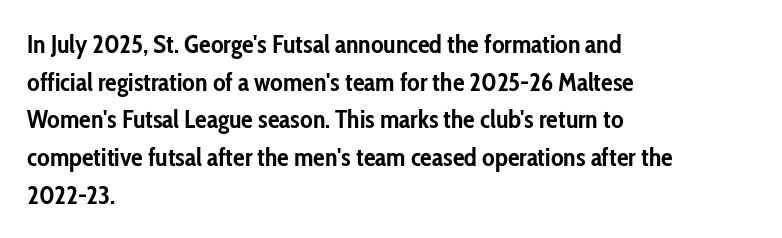
{"italic": "no", "bold": "yes", "underline": "no", "align": "left", "line_spacing": "normal", "line_spacing_ratio": 1.45, "letter_spacing": "normal", "letter_spacing_em": 0.0, "glyph_px": 26}
